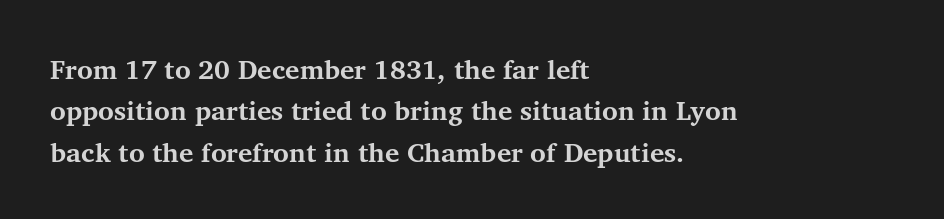
Q: Is the text bold? A: Yes.
Q: Is the text italic (slanted)? A: No, it is upright.
Q: Is the text underlined? A: No.
Q: How is the paragraph aligned? A: Left-aligned.
Q: Is the spacing between letters normal or unusually wide? A: Normal.
Q: Is the spacing between lines tight, normal or loose? A: Normal.
